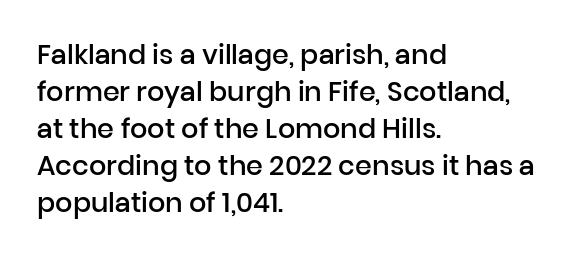
Nobody touched the tracking dial on this one. The space between consecutive lines is moderate. The area under the type is left untouched. Posture: straight, roman, zero tilt. The glyphs have the mass of a demibold cut, below bold.
